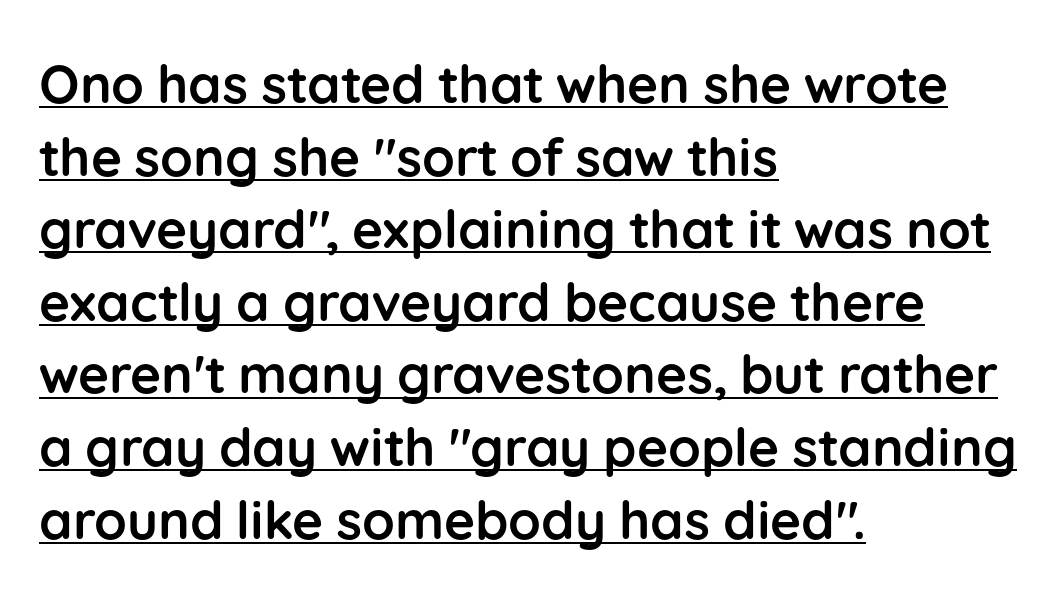
{"serif": "no", "italic": "no", "bold": "yes", "weight": "semibold", "width": "normal", "stroke_contrast": "low", "x_height": "medium", "monospaced": "no", "underline": "yes", "align": "left", "line_spacing": "normal", "line_spacing_ratio": 1.37, "letter_spacing": "normal", "letter_spacing_em": 0.0, "glyph_px": 53}
